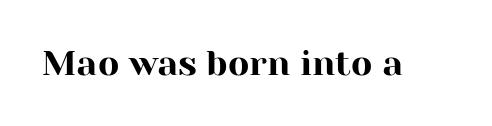
Each letter's strokes conclude with small projecting serifs. Character widths vary here, with narrow letters taking less room than wide ones. Characters follow at the spacing the type designer built in. Descenders hang freely into open space. Style check: upright.
